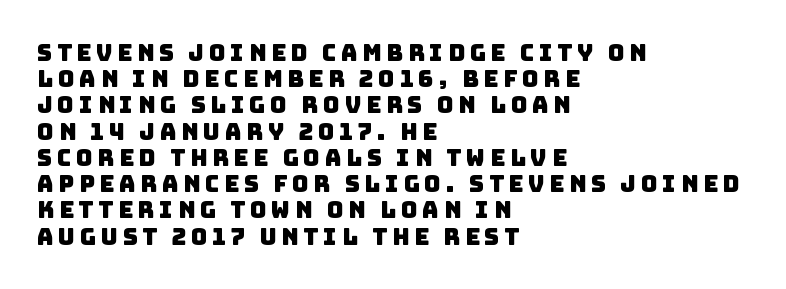
Reading down the block, your eye returns to a fixed left position each line. Type without underlining. Students, observe: this is what under-led, compact text looks like. In terms of letterspacing, this is a distinctly airy, spread setting.
